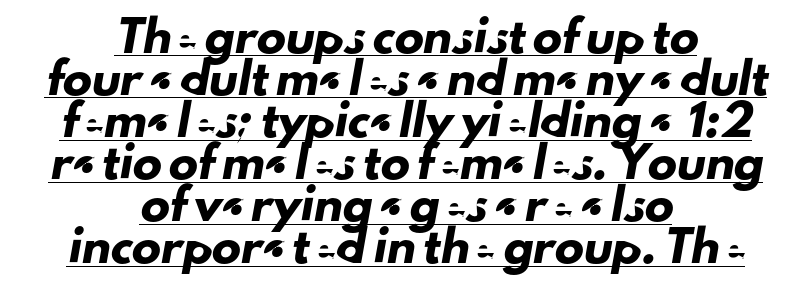
The image shows 29 px sans-serif type; set centered, normal line spacing (1.45x), normal letter spacing, underlined; low stroke contrast and a small x-height.
